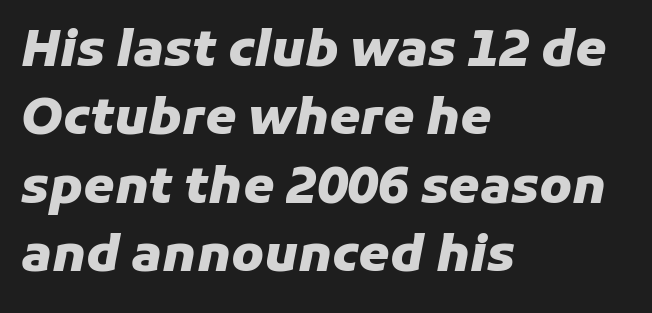
{"italic": "yes", "lean": "right", "slant_degrees": 11, "bold": "yes", "weight": "heavy", "width": "normal", "stroke_contrast": "low", "x_height": "medium", "monospaced": "no", "underline": "no", "align": "left", "line_spacing": "normal", "line_spacing_ratio": 1.37, "letter_spacing": "normal", "letter_spacing_em": 0.0, "glyph_px": 50}
